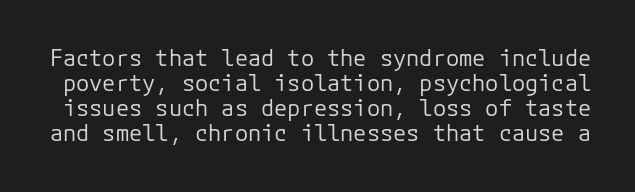
{"italic": "no", "bold": "no", "underline": "no", "line_spacing": "tight", "line_spacing_ratio": 1.14, "letter_spacing": "normal", "letter_spacing_em": 0.0, "glyph_px": 22}
